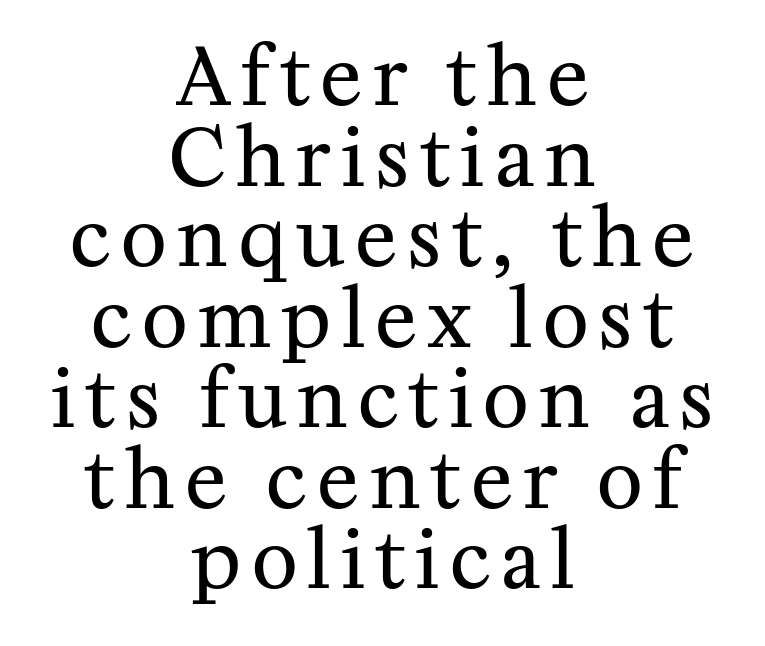
Each new line begins almost immediately beneath the previous one. The letters stand straight up with perfectly vertical stems. Both edges are ragged and mirror each other, which tells us the setting is centered. Spacing verdict: proportional, widths tailored to each character. Honestly, there is no underline to notice here at all.
